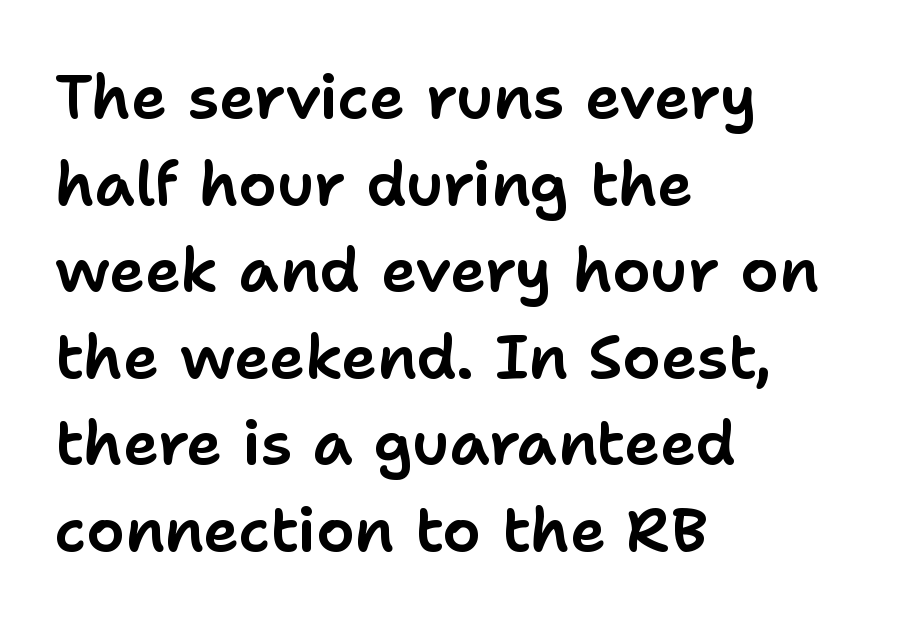
Q: Is the text italic (slanted)? A: No, it is upright.
Q: Is the typeface a serif or a sans-serif typeface? A: Sans-serif.
Q: Is the text underlined? A: No.
Q: How is the paragraph aligned? A: Left-aligned.
Q: Is the spacing between letters normal or unusually wide? A: Normal.
Q: Is the spacing between lines tight, normal or loose? A: Normal.
Q: Width (condensed, normal, or wide)? A: Normal.
Q: Stroke contrast? A: Low.
Q: x-height? A: Medium.
Q: Monospaced? A: No.
